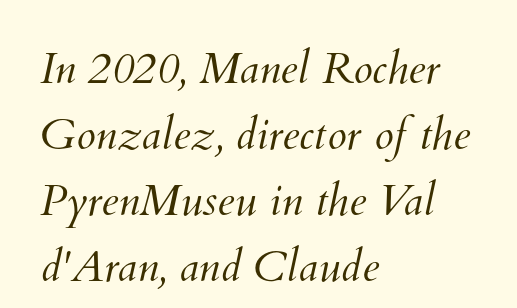
Q: Is the text bold? A: No.
Q: Is the text underlined? A: No.
Q: How is the paragraph aligned? A: Left-aligned.
Q: Is the spacing between letters normal or unusually wide? A: Normal.
Q: Is the spacing between lines tight, normal or loose? A: Normal.
Q: Width (condensed, normal, or wide)? A: Normal.
Q: Stroke contrast? A: Medium.
Q: x-height? A: Small.
Q: Monospaced? A: No.
